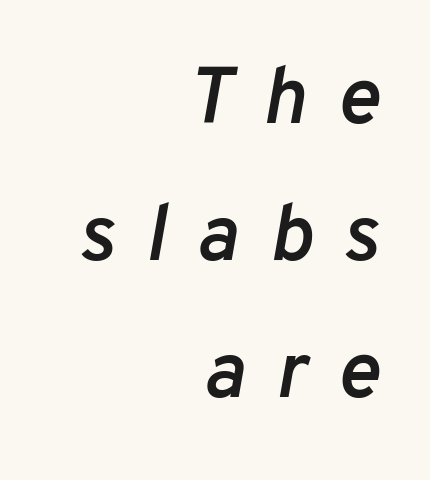
The image shows 80 px semibold type, italic (leaning right); set right-aligned, line spacing 1.71x, unusually wide letter spacing (+0.38 em), not underlined; low stroke contrast and a medium x-height.
